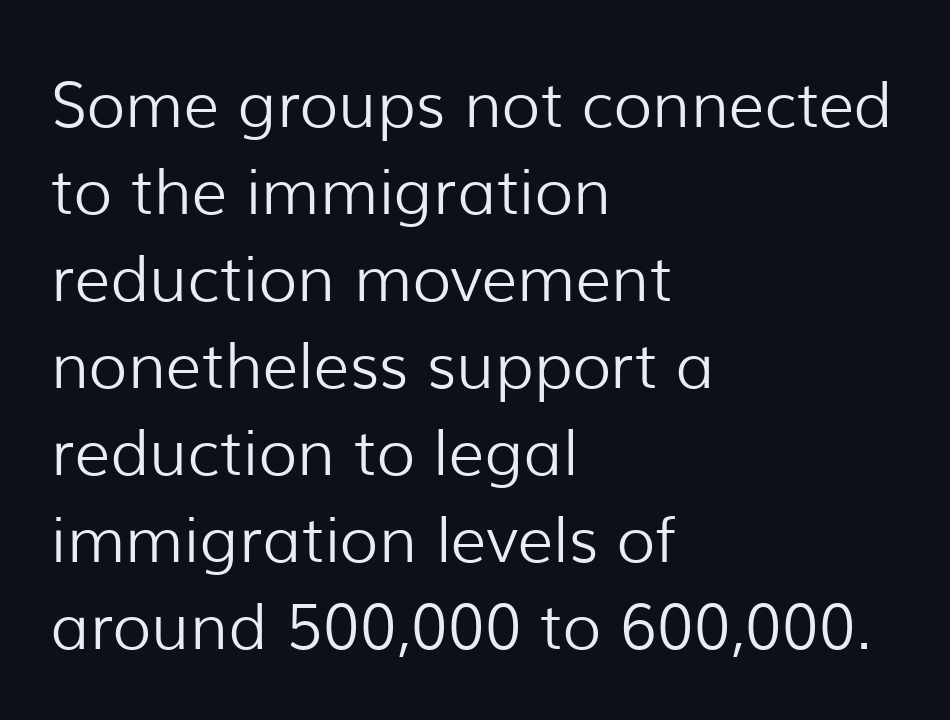
The zone under the glyphs is completely vacant. The gaps between neighbouring characters are ordinary and unremarkable. How would I describe the line gaps? Plain and ordinary. If you drew a line through each stem, it would be perfectly vertical. These lines are composed in type without serifs.
